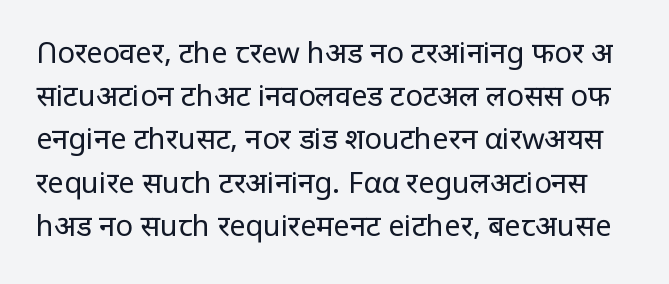
{"serif": "no", "italic": "no", "bold": "no", "weight": "regular", "width": "normal", "stroke_contrast": "low", "x_height": "large", "monospaced": "no", "underline": "no", "line_spacing": "normal", "line_spacing_ratio": 1.49, "letter_spacing": "normal", "letter_spacing_em": 0.0, "glyph_px": 29}
